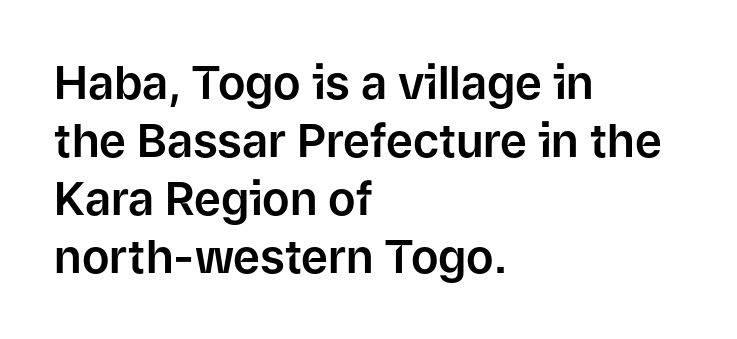
Each line starts at the same left margin while the right side varies. The type is set solid horizontally, with unmodified tracking. It's the straight-up-and-down kind of type. Each letter keeps its own natural width here, so spacing adapts to shape.
